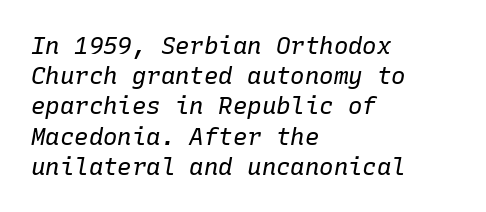
{"italic": "yes", "lean": "right", "slant_degrees": 10, "bold": "no", "underline": "no", "align": "left", "line_spacing": "normal", "line_spacing_ratio": 1.26, "letter_spacing": "normal", "letter_spacing_em": 0.0, "glyph_px": 24}
